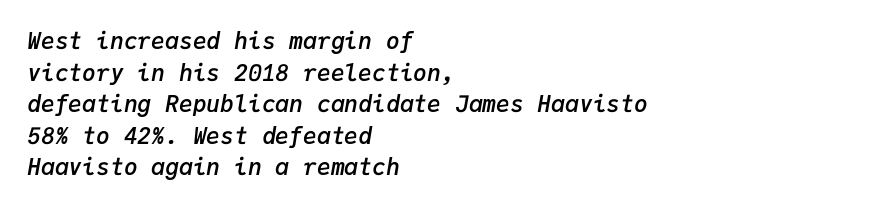
The image shows 23 px text type, italic (leaning right); set left-aligned, normal line spacing (1.37x), normal letter spacing, not underlined.
